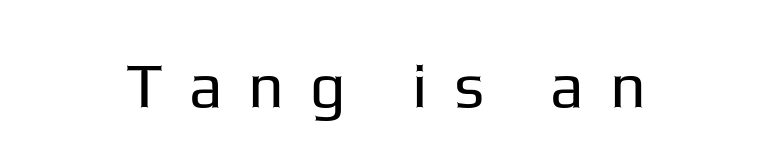
Character widths vary here, with narrow letters taking less room than wide ones. Has an underline been added? It has not. Upright lettering throughout. Serif or sans? Sans — the stroke terminals are bare. Tracking value appears strongly positive — letters spread wide.
